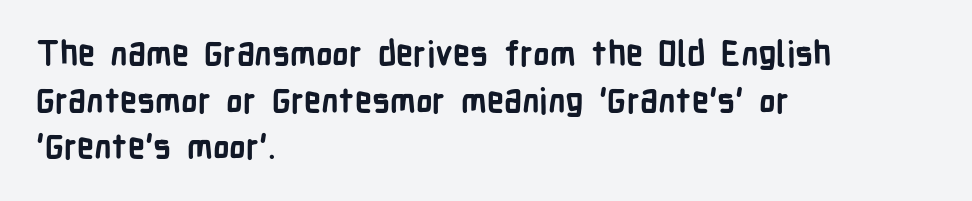
Q: Is the text bold? A: Yes.
Q: Is the text italic (slanted)? A: No, it is upright.
Q: Is the typeface a serif or a sans-serif typeface? A: Sans-serif.
Q: Is the text underlined? A: No.
Q: How is the paragraph aligned? A: Left-aligned.
Q: Is the spacing between letters normal or unusually wide? A: Normal.
Q: Is the spacing between lines tight, normal or loose? A: Normal.
Q: Width (condensed, normal, or wide)? A: Condensed.
Q: Stroke contrast? A: Low.
Q: x-height? A: Medium.
Q: Monospaced? A: No.
